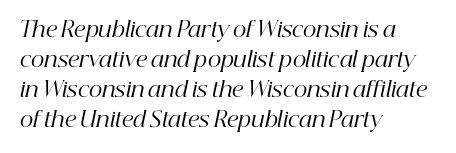
{"italic": "yes", "lean": "right", "slant_degrees": 12, "bold": "no", "underline": "no", "align": "left", "line_spacing": "normal", "line_spacing_ratio": 1.43, "letter_spacing": "normal", "letter_spacing_em": 0.0, "glyph_px": 21}
